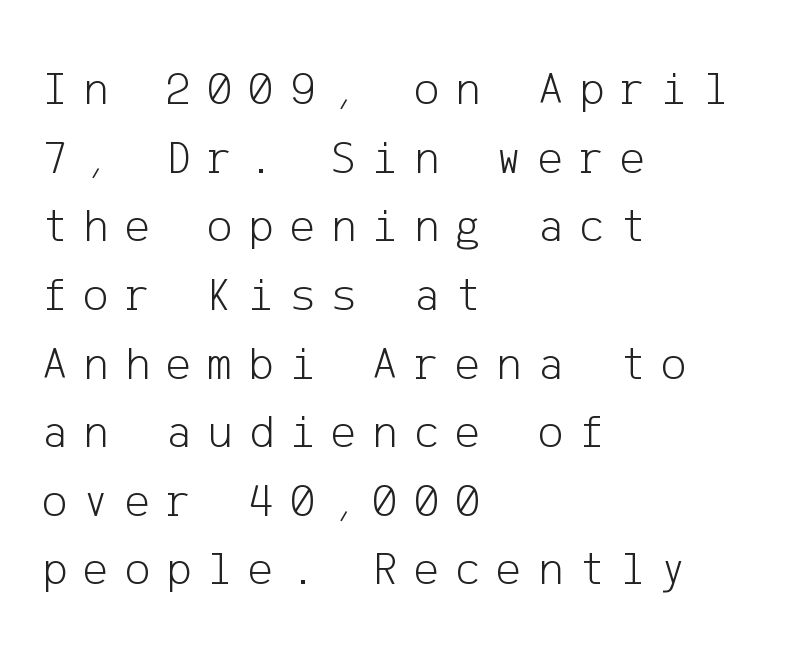
The vertical gap from one line to the next is medium. This rendering uses left alignment, leaving the right contour irregular. The passage shown has open, widely tracked lettering throughout. You can tell from the bare stems that sans-serif type was used. Weight: in the light-to-regular range.
